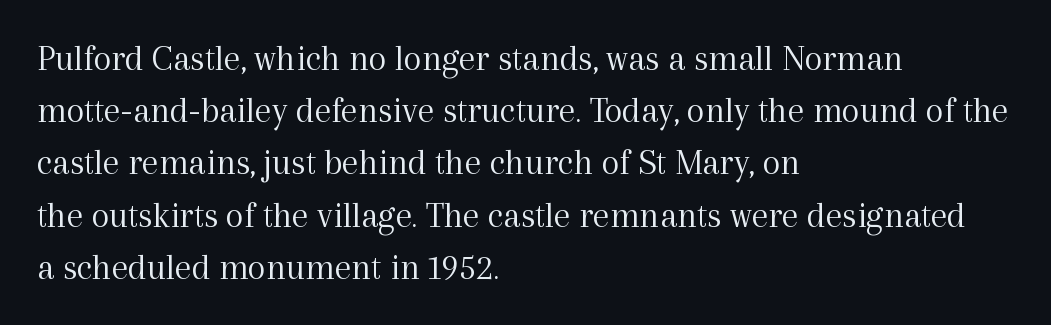
{"serif": "yes", "italic": "no", "bold": "no", "weight": "light", "width": "normal", "x_height": "medium", "monospaced": "no", "underline": "no", "align": "left", "line_spacing": "normal", "line_spacing_ratio": 1.41, "letter_spacing": "normal", "letter_spacing_em": 0.0, "glyph_px": 37}
